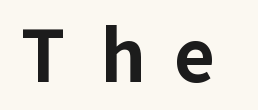
{"serif": "no", "italic": "no", "bold": "yes", "weight": "bold", "width": "normal", "stroke_contrast": "low", "x_height": "medium", "monospaced": "no", "underline": "no", "letter_spacing": "wide", "letter_spacing_em": 0.44, "glyph_px": 71}
